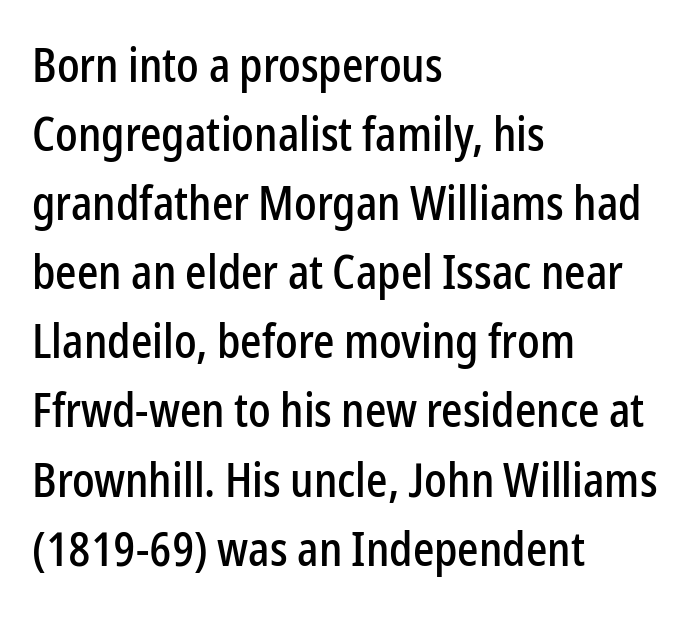
{"serif": "no", "italic": "no", "width": "condensed", "stroke_contrast": "low", "x_height": "medium", "monospaced": "no", "underline": "no", "align": "left", "line_spacing": "normal", "line_spacing_ratio": 1.47, "letter_spacing": "normal", "letter_spacing_em": 0.0, "glyph_px": 47}
